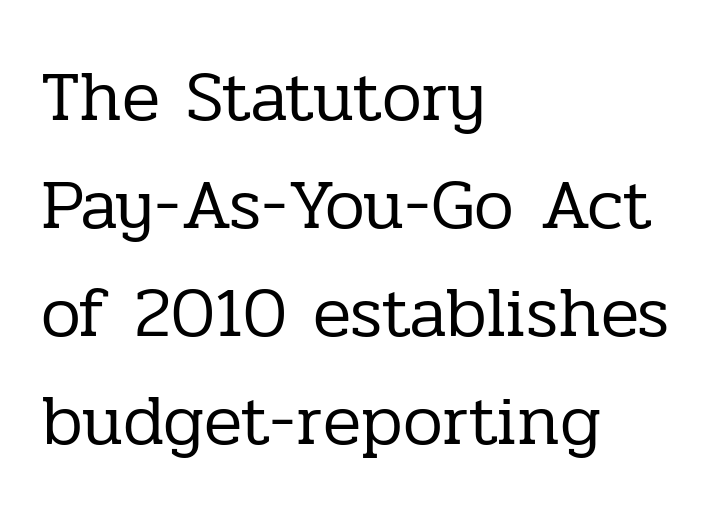
The image shows 71 px regular-weight serif type, upright; set left-aligned, normal line spacing (1.52x), normal letter spacing, not underlined; low stroke contrast and a medium x-height.
